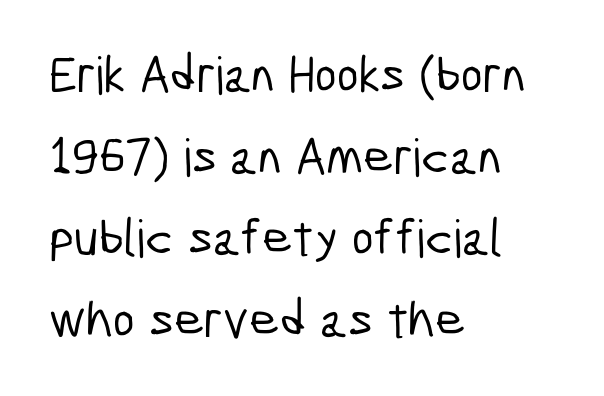
If you measured baseline to baseline, you'd find a middling distance. This sample has the flowing, uneven cadence of proportional lettering. Check where the strokes stop: nothing finishes them off — pure sans. One-word summary of the alignment: left.
